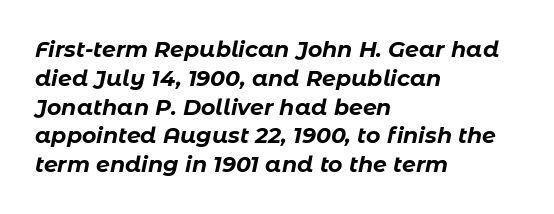
The image shows 22 px bold type, italic (leaning right); set left-aligned, normal line spacing (1.31x), normal letter spacing, not underlined.
